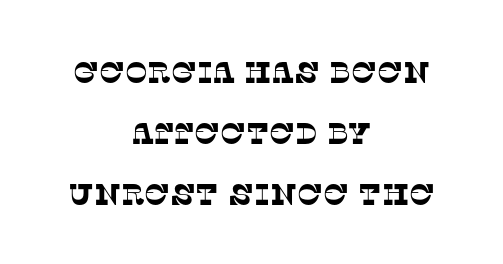
The image shows 30 px serif type; set centered, loose line spacing (2.03x), normal letter spacing, not underlined; low stroke contrast and a large x-height.
